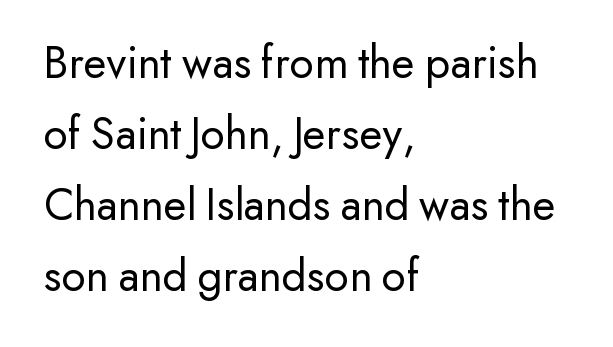
{"serif": "no", "italic": "no", "bold": "no", "weight": "regular", "width": "normal", "stroke_contrast": "low", "x_height": "small", "monospaced": "no", "underline": "no", "align": "left", "line_spacing": "normal", "line_spacing_ratio": 1.51, "letter_spacing": "normal", "letter_spacing_em": 0.0, "glyph_px": 47}
